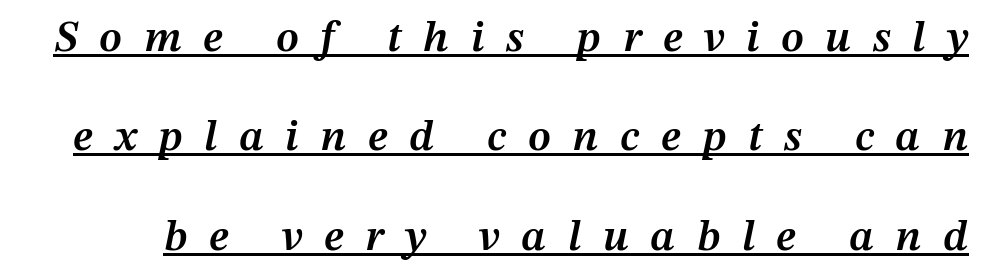
The image shows 44 px semibold type, italic (leaning right); set loose line spacing (2.26x), unusually wide letter spacing (+0.49 em), underlined; medium stroke contrast and a medium x-height.
